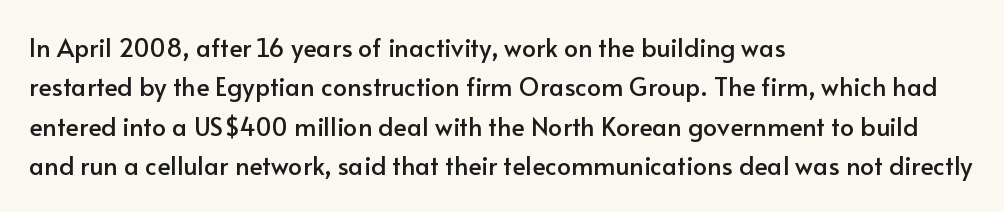
The setting favours the left margin, as ordinary paragraphs usually do. Is there any slant? The stems are plumb. A bare baseline throughout the passage. The letterforms sit shoulder to shoulder at normal distance. These lines sit exactly where default settings would place them.
